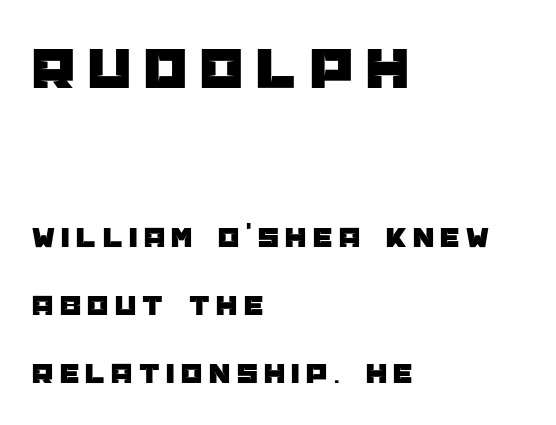
{"serif": "no", "italic": "no", "width": "normal", "stroke_contrast": "low", "x_height": "large", "monospaced": "no", "underline": "no", "align": "left", "line_spacing": "loose", "line_spacing_ratio": 2.27, "letter_spacing": "wide", "letter_spacing_em": 0.22, "larger_block": "first", "size_ratio": 2.03, "glyph_px": 61}
